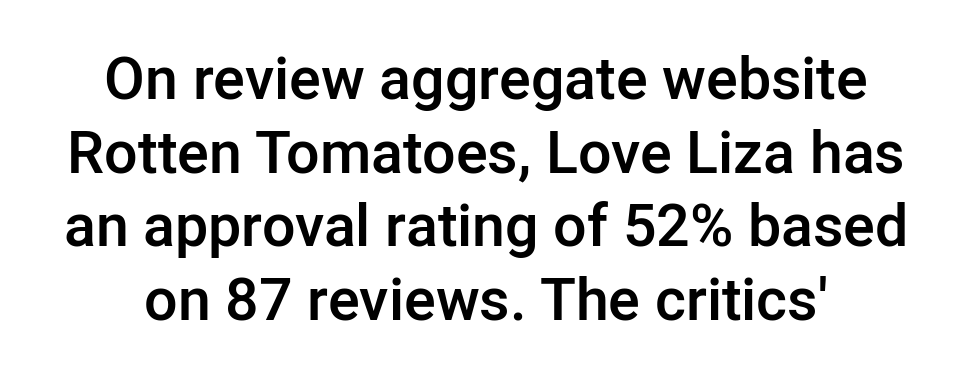
A fair bit of extra ink — the face is semibold, not bold. Honestly, the row spacing looks completely unremarkable. What kind of face is this? One without serifs — a sans. The gap between lines stays unmarked. When letters stand straight like this, we call the style roman or upright. Inter-character spacing is left at the font's built-in metrics.
